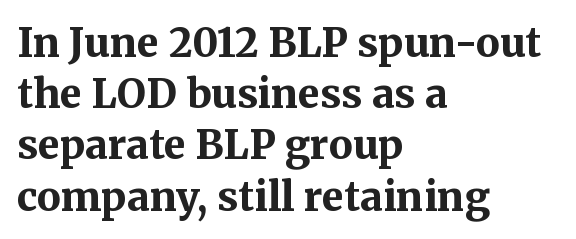
Lines of text with bare space underneath. A typesetter would mark this as roman, not italic. These words are printed bold, with thick strokes throughout. Here the designer chose a conventional face with non-uniform glyph widths. Baseline-to-baseline distance is the conventional proportion of letter height. The typesetter chose a ragged-right arrangement here.
